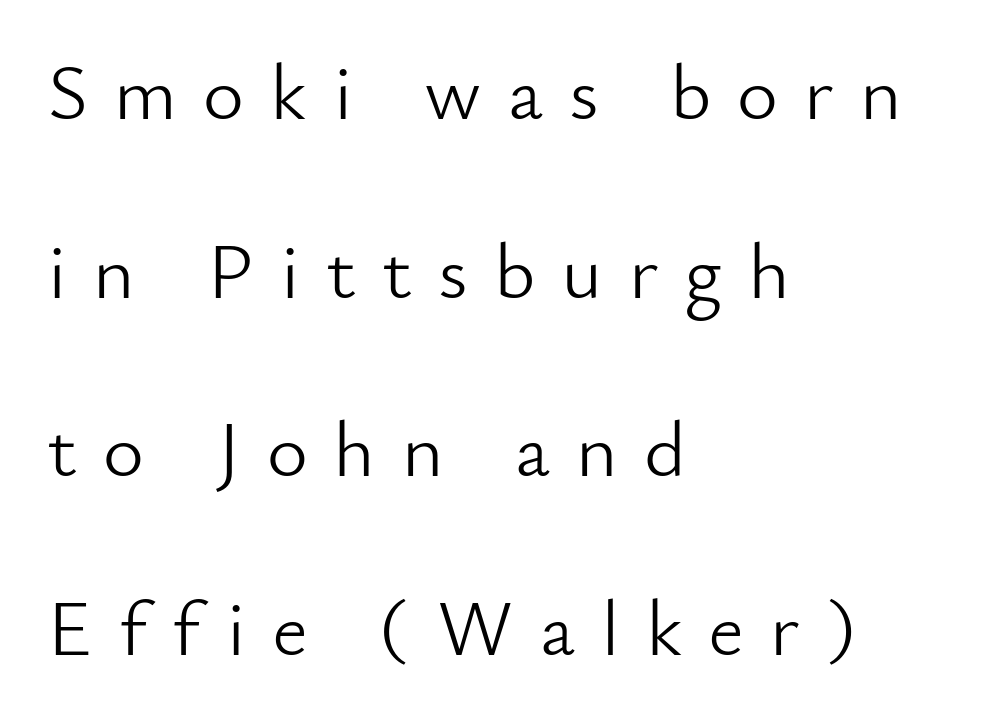
Q: Is the text bold? A: No.
Q: Is the text italic (slanted)? A: No, it is upright.
Q: Is the typeface a serif or a sans-serif typeface? A: Sans-serif.
Q: Is the text underlined? A: No.
Q: How is the paragraph aligned? A: Left-aligned.
Q: Is the spacing between letters normal or unusually wide? A: Unusually wide.
Q: Is the spacing between lines tight, normal or loose? A: Loose.
Q: Width (condensed, normal, or wide)? A: Normal.
Q: Stroke contrast? A: Low.
Q: x-height? A: Small.
Q: Monospaced? A: No.
